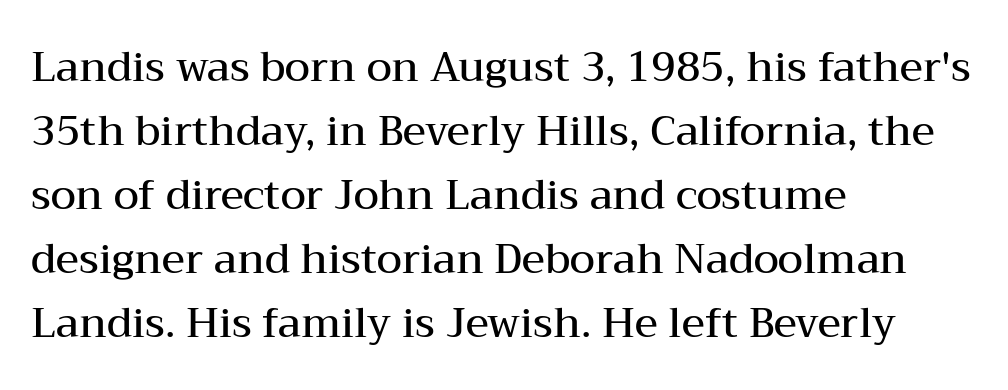
{"serif": "yes", "italic": "no", "bold": "semi", "weight": "semibold", "width": "wide", "stroke_contrast": "medium", "x_height": "medium", "monospaced": "no", "underline": "no", "align": "left", "line_spacing": "normal", "line_spacing_ratio": 1.56, "letter_spacing": "normal", "letter_spacing_em": 0.0, "glyph_px": 41}
